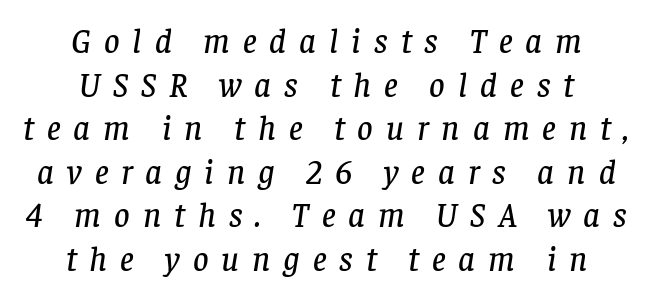
Q: Is the text italic (slanted)? A: Yes, it leans right by about 8 degrees.
Q: Is the typeface a serif or a sans-serif typeface? A: Serif.
Q: Is the text underlined? A: No.
Q: How is the paragraph aligned? A: Centered.
Q: Is the spacing between letters normal or unusually wide? A: Unusually wide.
Q: Is the spacing between lines tight, normal or loose? A: Normal.
Q: Width (condensed, normal, or wide)? A: Normal.
Q: Stroke contrast? A: Low.
Q: x-height? A: Large.
Q: Monospaced? A: No.
